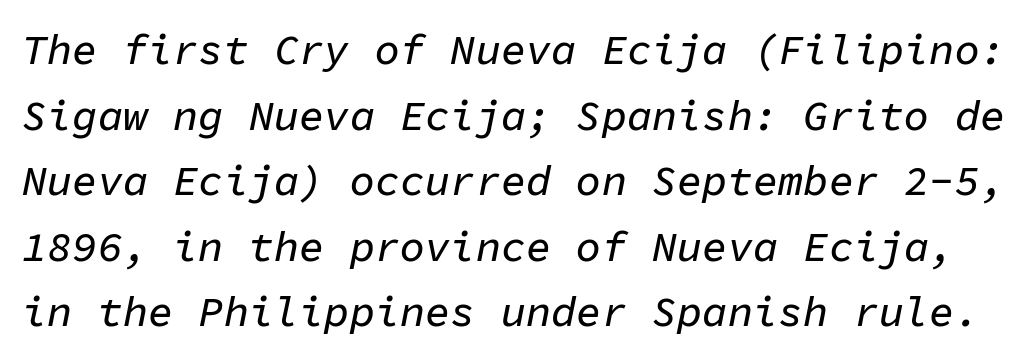
The image shows 42 px text type, italic (leaning right), monospaced; set normal line spacing (1.56x), normal letter spacing, not underlined; low stroke contrast and a medium x-height.
